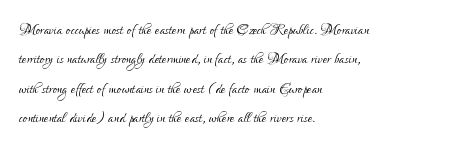
The image shows 20 px text type; set left-aligned, normal line spacing (1.47x), normal letter spacing, not underlined.
